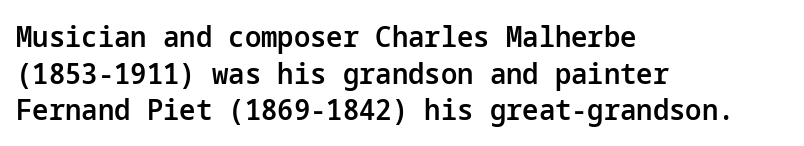
{"serif": "no", "italic": "no", "bold": "semi", "weight": "semibold", "width": "normal", "stroke_contrast": "low", "x_height": "medium", "underline": "no", "align": "left", "line_spacing": "normal", "line_spacing_ratio": 1.26, "letter_spacing": "normal", "letter_spacing_em": 0.0, "glyph_px": 29}
